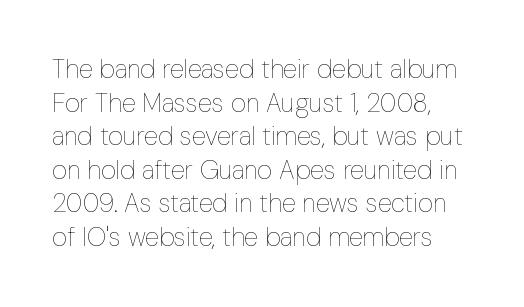
Caption: standard tracking, unaltered. Normally led — the rows are evenly, conventionally spaced. The specimen omits any rule beneath the text block's lines. The font is comparable to plain body text, perhaps lighter. The letters stand straight up with perfectly vertical stems.
